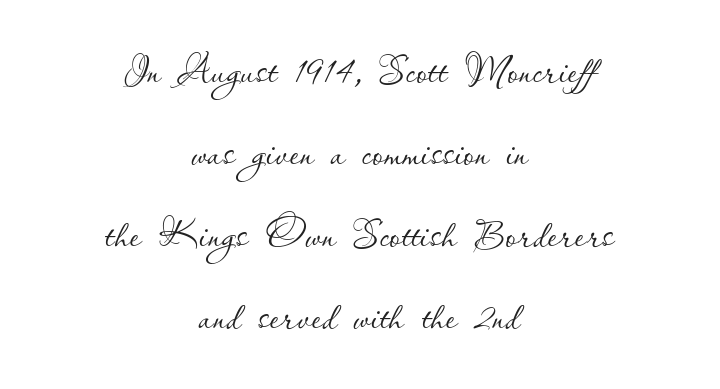
Line spacing here is normal. A typesetter would call this zero additional tracking. These lines stack symmetrically, like a column narrowing and widening about its center. A typesetter would call this proportional, since set widths differ per character.
